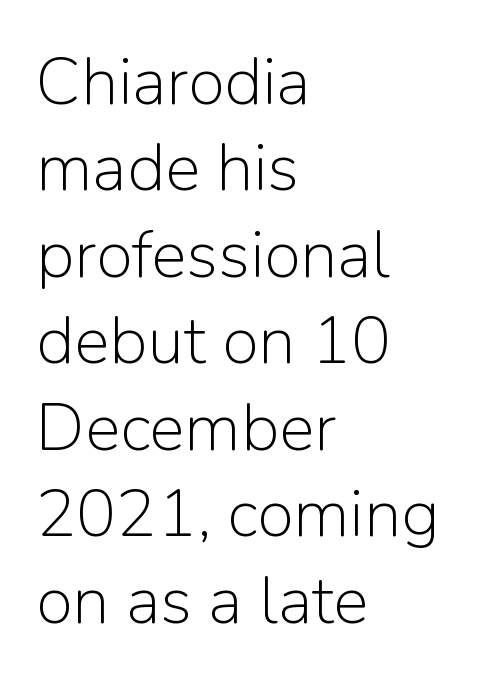
{"serif": "no", "italic": "no", "bold": "no", "weight": "light", "width": "normal", "stroke_contrast": "low", "x_height": "medium", "monospaced": "no", "underline": "no", "align": "left", "line_spacing": "normal", "line_spacing_ratio": 1.29, "letter_spacing": "normal", "letter_spacing_em": 0.0, "glyph_px": 67}
